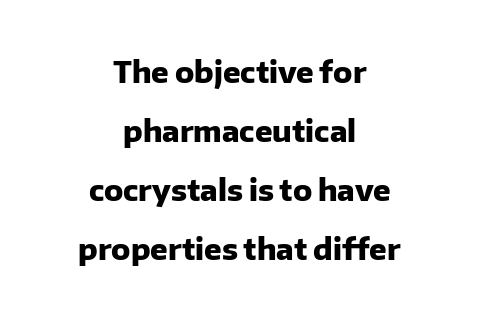
{"serif": "no", "italic": "no", "bold": "yes", "weight": "heavy", "width": "normal", "stroke_contrast": "low", "x_height": "medium", "monospaced": "no", "underline": "no", "align": "center", "line_spacing": "loose", "line_spacing_ratio": 2.04, "letter_spacing": "normal", "letter_spacing_em": 0.0, "glyph_px": 29}
